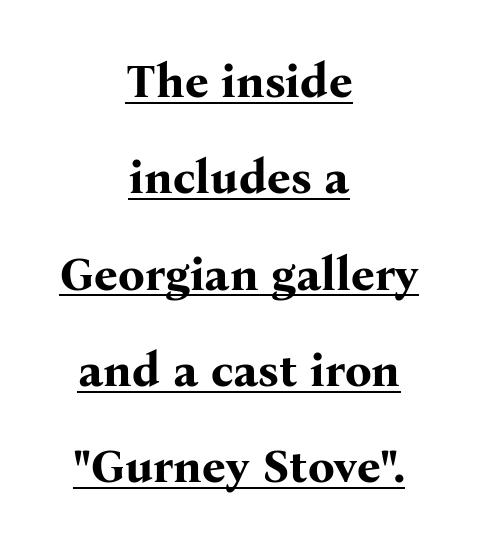
{"serif": "yes", "italic": "no", "bold": "yes", "weight": "bold", "width": "normal", "stroke_contrast": "medium", "x_height": "medium", "monospaced": "no", "underline": "yes", "align": "center", "line_spacing": "loose", "line_spacing_ratio": 2.05, "letter_spacing": "normal", "letter_spacing_em": 0.0, "glyph_px": 47}
